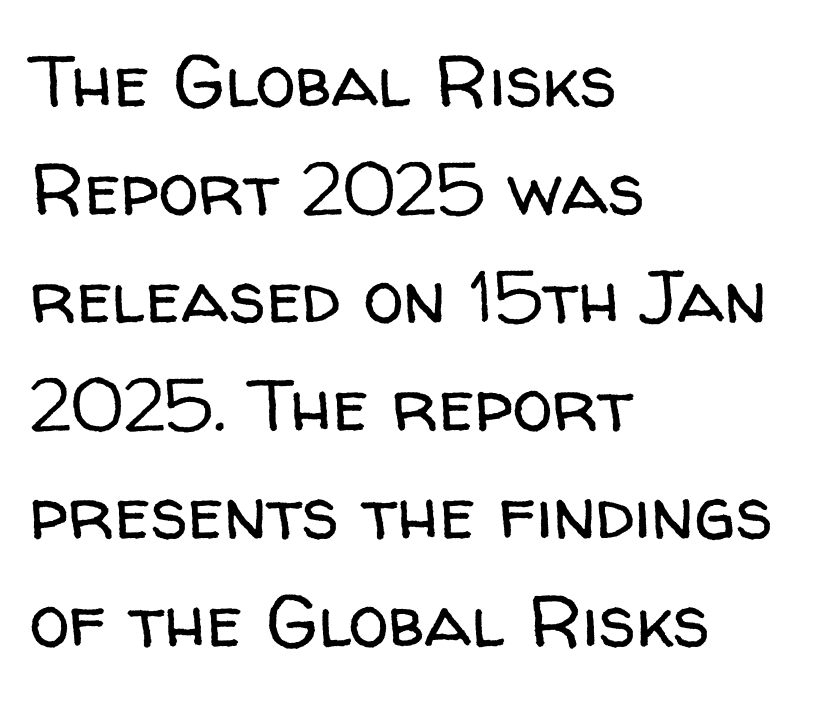
Q: Is the text bold? A: No.
Q: Is the text italic (slanted)? A: No, it is upright.
Q: Is the typeface a serif or a sans-serif typeface? A: Sans-serif.
Q: Is the text underlined? A: No.
Q: How is the paragraph aligned? A: Left-aligned.
Q: Is the spacing between letters normal or unusually wide? A: Normal.
Q: Is the spacing between lines tight, normal or loose? A: Normal.
Q: Width (condensed, normal, or wide)? A: Normal.
Q: Stroke contrast? A: Low.
Q: x-height? A: Medium.
Q: Monospaced? A: No.
